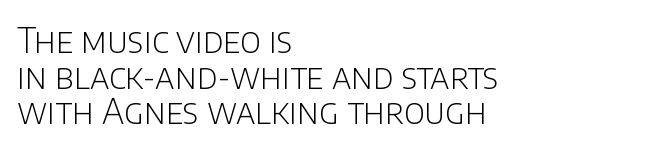
The image shows 34 px light sans-serif type, upright; set left-aligned, tight line spacing (1.05x), normal letter spacing, not underlined; low stroke contrast and a large x-height.
